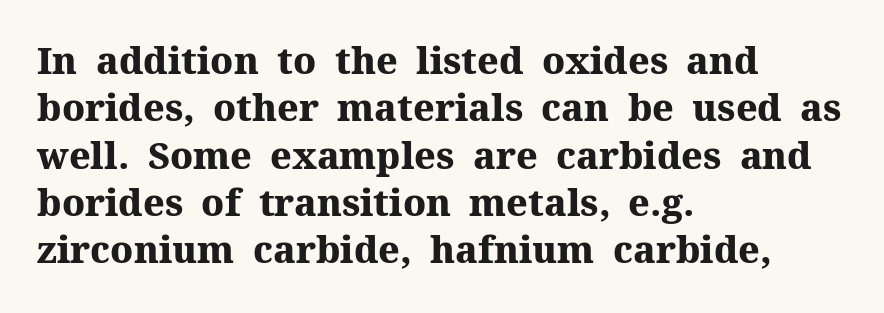
{"serif": "yes", "italic": "no", "bold": "yes", "weight": "heavy", "width": "normal", "stroke_contrast": "medium", "x_height": "medium", "monospaced": "no", "underline": "no", "align": "left", "line_spacing": "normal", "line_spacing_ratio": 1.28, "letter_spacing": "normal", "letter_spacing_em": 0.0, "glyph_px": 37}
